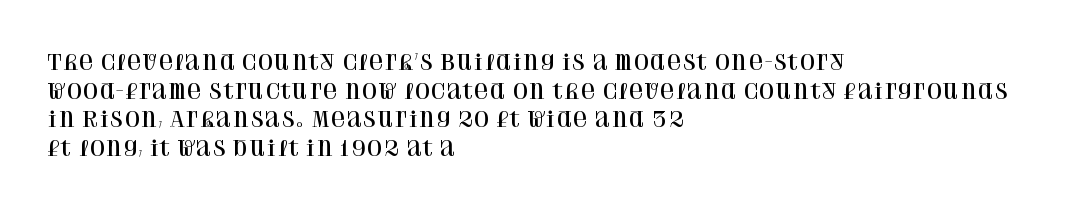
{"italic": "no", "underline": "no", "align": "left", "line_spacing": "normal", "line_spacing_ratio": 1.43, "letter_spacing": "normal", "letter_spacing_em": 0.0, "glyph_px": 20}
